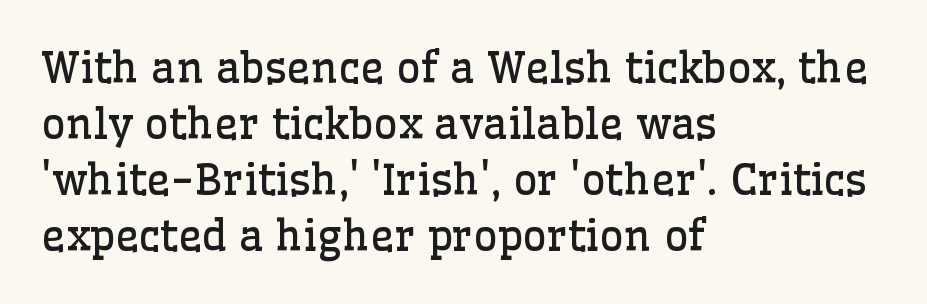
The image shows 42 px regular-weight serif type, upright; set left-aligned, normal line spacing (1.33x), normal letter spacing, not underlined; low stroke contrast and a medium x-height.
